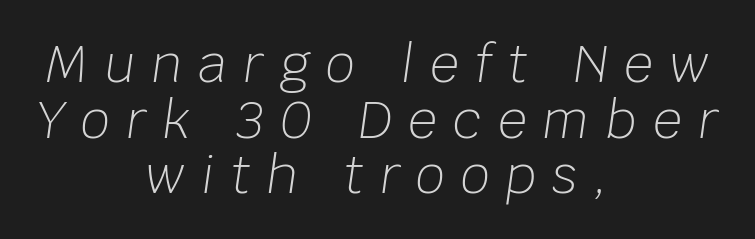
Q: Is the text bold? A: No.
Q: Is the text italic (slanted)? A: Yes, it leans right by about 8 degrees.
Q: Is the text underlined? A: No.
Q: How is the paragraph aligned? A: Centered.
Q: Is the spacing between letters normal or unusually wide? A: Unusually wide.
Q: Is the spacing between lines tight, normal or loose? A: Tight.
Q: Width (condensed, normal, or wide)? A: Normal.
Q: Stroke contrast? A: Low.
Q: x-height? A: Large.
Q: Monospaced? A: No.
